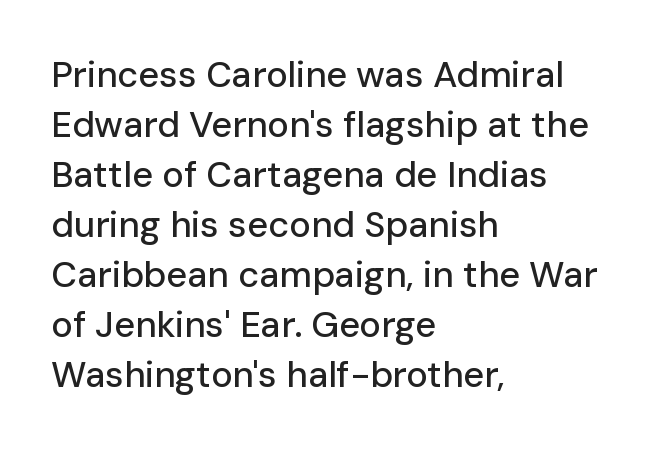
{"serif": "no", "italic": "no", "width": "normal", "stroke_contrast": "low", "x_height": "medium", "monospaced": "no", "underline": "no", "align": "left", "line_spacing": "normal", "line_spacing_ratio": 1.39, "letter_spacing": "normal", "letter_spacing_em": 0.0, "glyph_px": 36}
